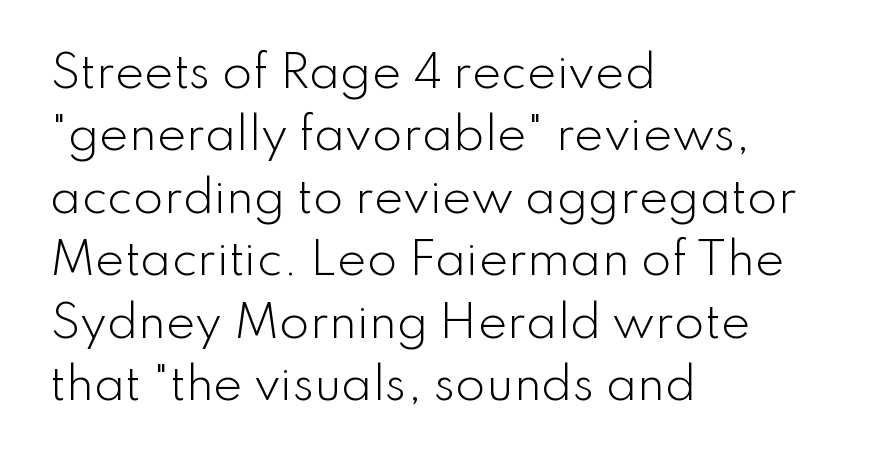
The image shows 44 px light sans-serif type, upright; set left-aligned, normal line spacing (1.42x), normal letter spacing, not underlined; low stroke contrast and a small x-height.
